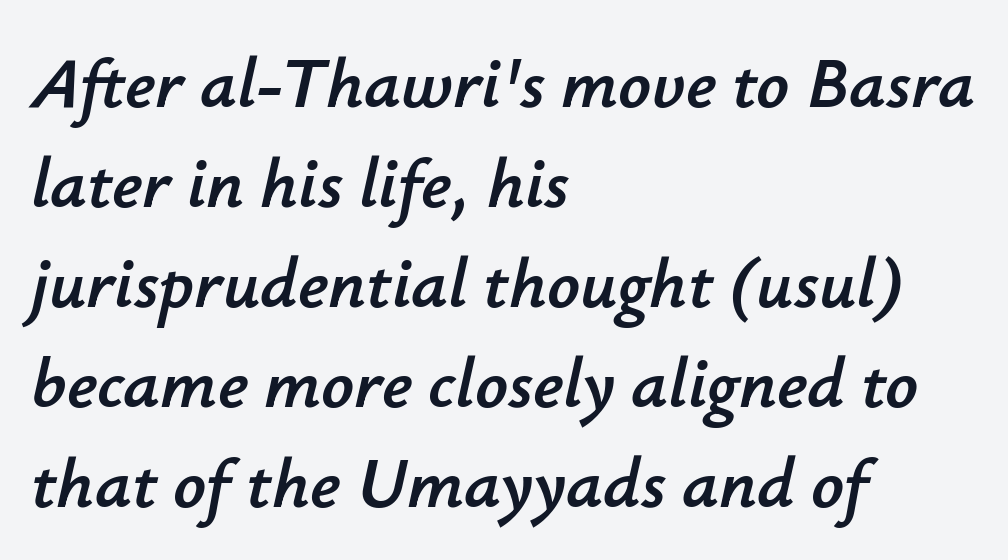
{"italic": "yes", "lean": "right", "slant_degrees": 12, "width": "normal", "stroke_contrast": "low", "x_height": "small", "monospaced": "no", "underline": "no", "align": "left", "line_spacing": "normal", "line_spacing_ratio": 1.39, "letter_spacing": "normal", "letter_spacing_em": 0.0, "glyph_px": 72}
